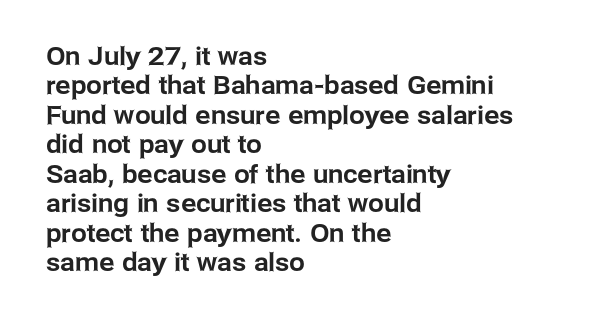
The rendering anchors every line to the left-hand side. The gap between lines stays unmarked. The letters sit at their default tracking, neither squeezed nor spread. Every stem runs plumb, perpendicular to the baseline.
